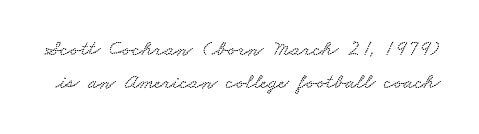
Q: Is the text underlined? A: No.
Q: Is the spacing between letters normal or unusually wide? A: Normal.
Q: Is the spacing between lines tight, normal or loose? A: Normal.
